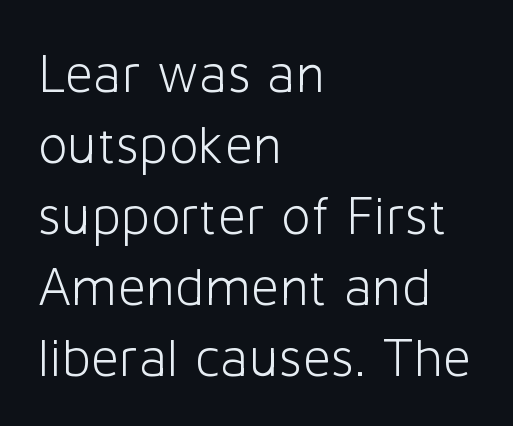
This is the regular roman posture of the typeface. The lines sit at an ordinary, default distance from one another. Quick note: underline off. The face used here is a sans, in the tradition of grotesques and geometrics. The passage shown is not bold in any degree. The passage shown is typed in a proportional face where columns would drift.
